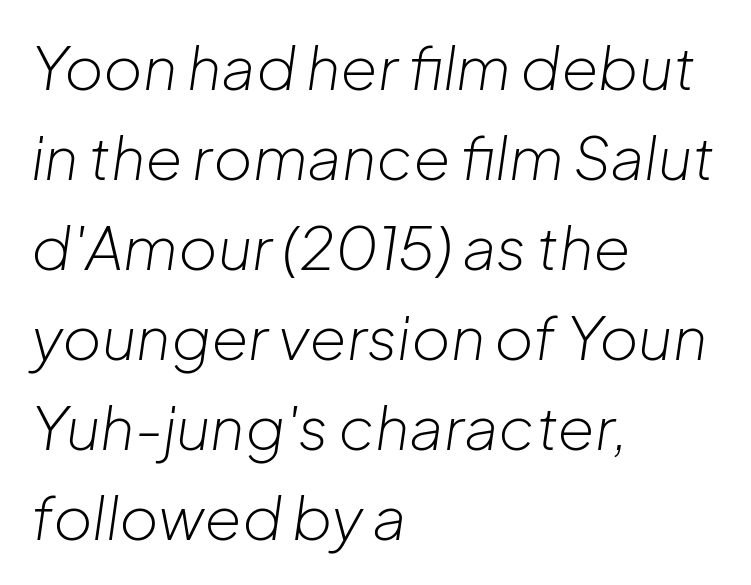
{"italic": "yes", "lean": "right", "slant_degrees": 8, "bold": "no", "weight": "light", "width": "normal", "stroke_contrast": "low", "x_height": "medium", "monospaced": "no", "underline": "no", "align": "left", "line_spacing": "normal", "line_spacing_ratio": 1.5, "letter_spacing": "normal", "letter_spacing_em": 0.0, "glyph_px": 60}
